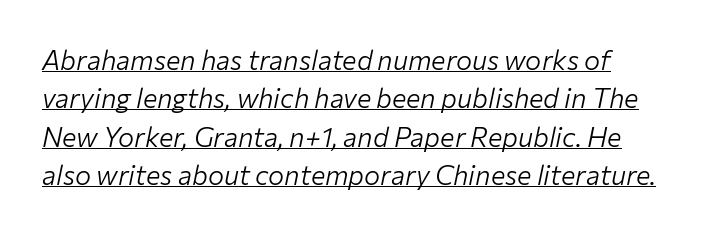
The image shows 27 px text type, italic (leaning right); set normal line spacing (1.42x), normal letter spacing, underlined.
